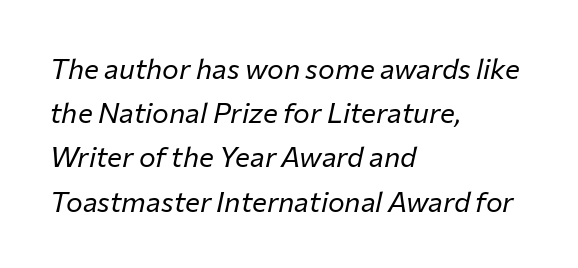
Q: Is the text bold? A: No.
Q: Is the text italic (slanted)? A: Yes, it leans right by about 12 degrees.
Q: Is the text underlined? A: No.
Q: How is the paragraph aligned? A: Left-aligned.
Q: Is the spacing between letters normal or unusually wide? A: Normal.
Q: Is the spacing between lines tight, normal or loose? A: Normal.
Q: Width (condensed, normal, or wide)? A: Normal.
Q: Stroke contrast? A: Low.
Q: x-height? A: Medium.
Q: Monospaced? A: No.
